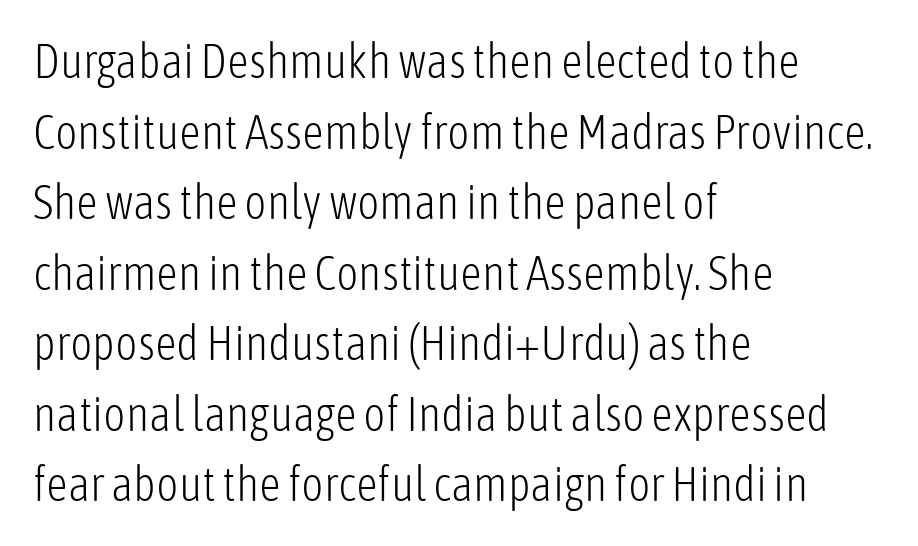
Q: Is the text bold? A: No.
Q: Is the text italic (slanted)? A: No, it is upright.
Q: Is the typeface a serif or a sans-serif typeface? A: Sans-serif.
Q: Is the text underlined? A: No.
Q: How is the paragraph aligned? A: Left-aligned.
Q: Is the spacing between letters normal or unusually wide? A: Normal.
Q: Is the spacing between lines tight, normal or loose? A: Normal.
Q: Width (condensed, normal, or wide)? A: Condensed.
Q: Stroke contrast? A: Low.
Q: x-height? A: Medium.
Q: Monospaced? A: No.
